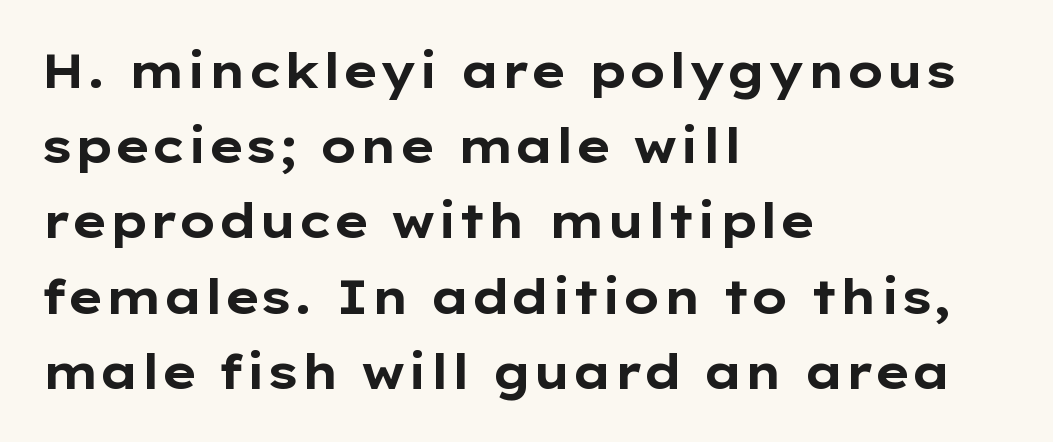
Q: Is the text bold? A: Yes.
Q: Is the text italic (slanted)? A: No, it is upright.
Q: Is the typeface a serif or a sans-serif typeface? A: Sans-serif.
Q: Is the text underlined? A: No.
Q: How is the paragraph aligned? A: Left-aligned.
Q: Is the spacing between letters normal or unusually wide? A: Normal.
Q: Is the spacing between lines tight, normal or loose? A: Normal.
Q: Width (condensed, normal, or wide)? A: Wide.
Q: Stroke contrast? A: Low.
Q: x-height? A: Medium.
Q: Monospaced? A: No.
